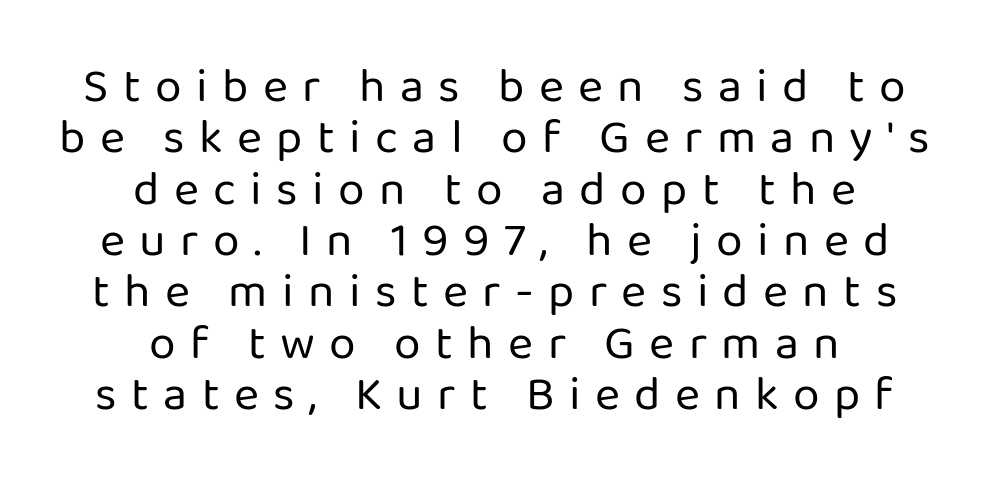
Varying glyph widths throughout — classic text-font behaviour. Heaviness? Minimal to ordinary, like unemphasized prose. These lines are centered, leaving both edges ragged. The passage shown has open, widely tracked lettering throughout. Underline: absent. Every character sits straight up, as roman type does.
